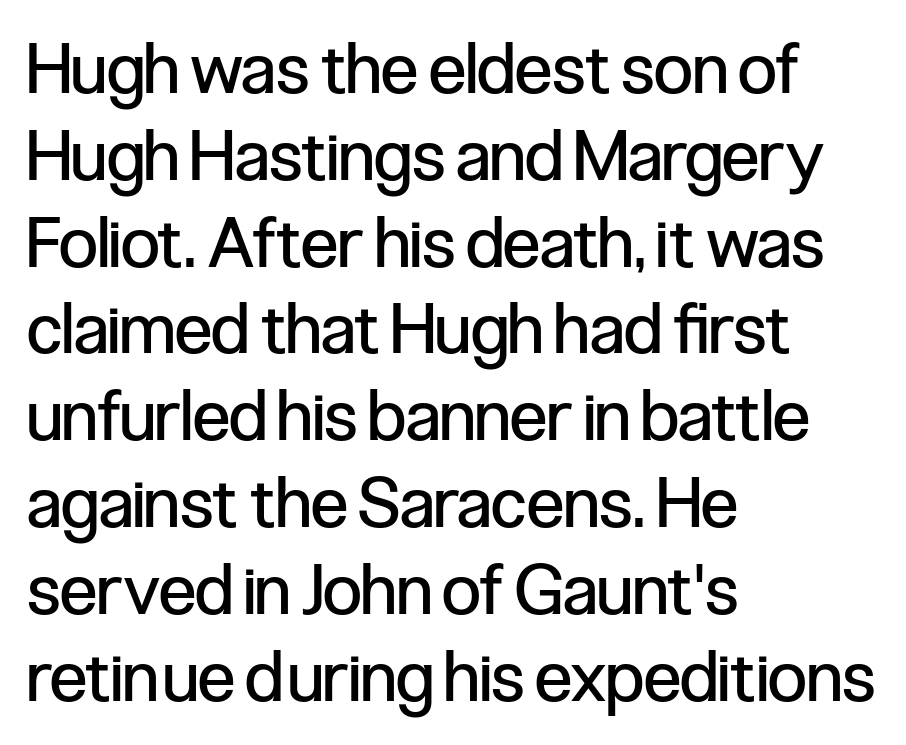
A typesetter would mark this as roman, not italic. Alignment: flush left. A typesetter would call this proportional, since set widths differ per character. Quick note: underline off. Each word holds together tightly as a unit, with standard inter-letter gaps. A quiet, ordinary-to-light weight characterises the typeface.
